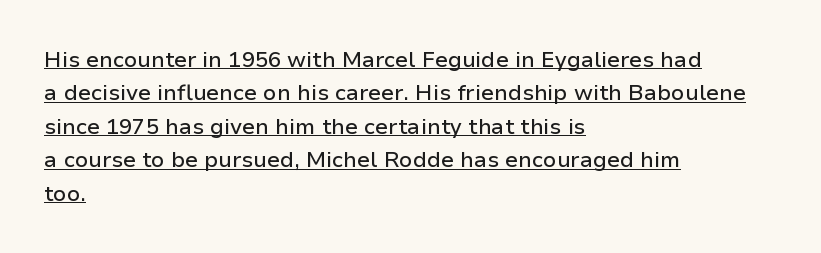
Q: Is the text italic (slanted)? A: No, it is upright.
Q: Is the text underlined? A: Yes.
Q: How is the paragraph aligned? A: Left-aligned.
Q: Is the spacing between letters normal or unusually wide? A: Normal.
Q: Is the spacing between lines tight, normal or loose? A: Normal.
